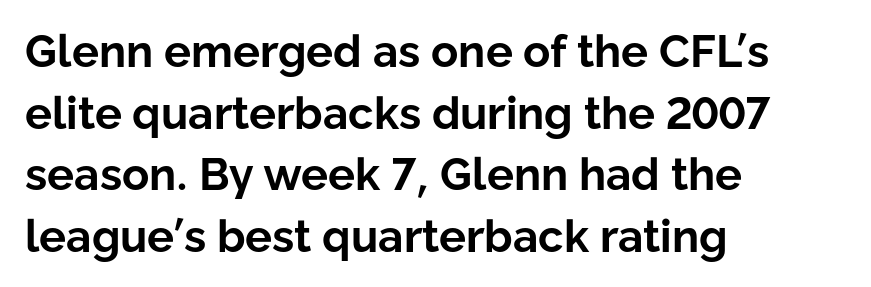
The image shows 45 px bold sans-serif type, upright; set left-aligned, normal line spacing (1.37x), normal letter spacing, not underlined; low stroke contrast and a medium x-height.
